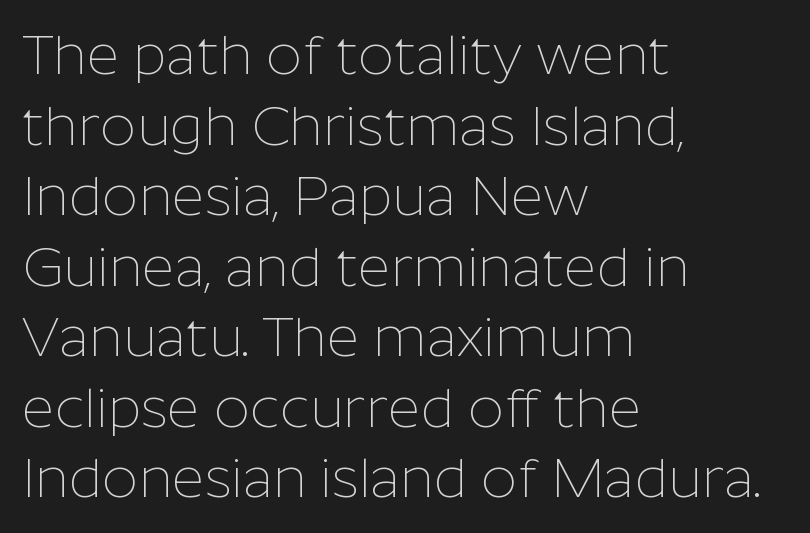
This is not heavy type; no bold has been used. This sample uses a sans-serif face. A typesetter would call this leading conventional body-copy spacing. This is roman type, the default non-slanted kind. The setting favours the left margin, as ordinary paragraphs usually do. Clear beneath every line of the passage.
